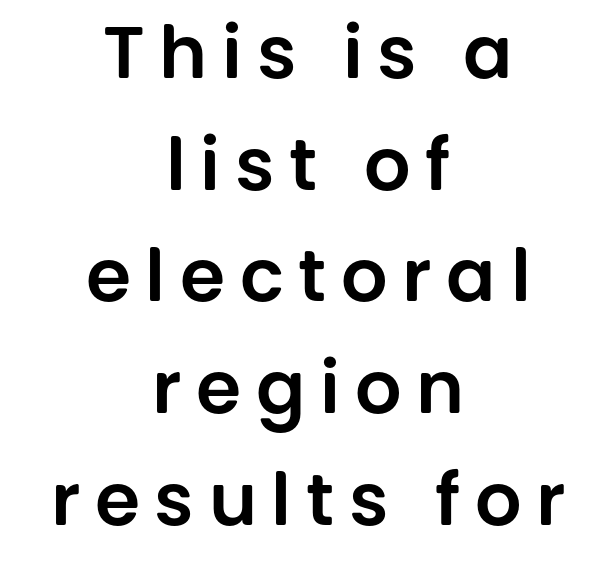
{"serif": "no", "italic": "no", "width": "normal", "stroke_contrast": "low", "x_height": "large", "monospaced": "no", "underline": "no", "align": "center", "line_spacing": "normal", "line_spacing_ratio": 1.53, "letter_spacing": "wide", "letter_spacing_em": 0.2, "glyph_px": 73}
